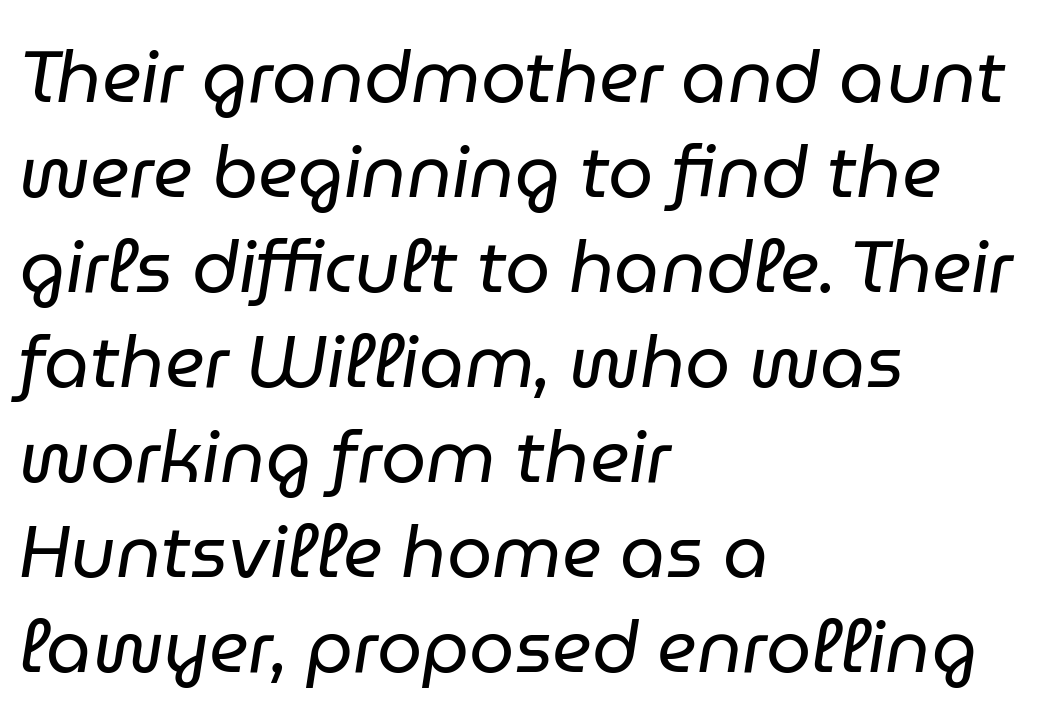
The image shows 72 px regular-weight type, italic (leaning right); set left-aligned, normal line spacing (1.32x), normal letter spacing, not underlined; low stroke contrast and a medium x-height.
